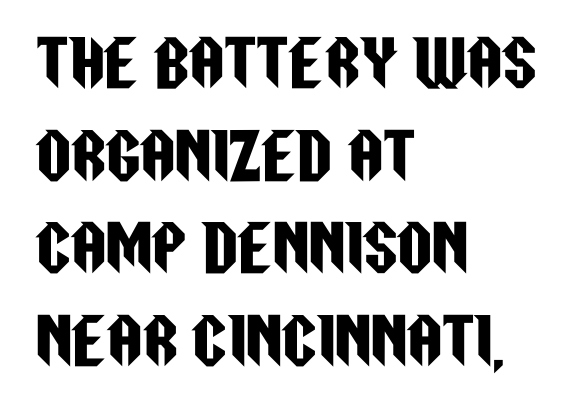
Nobody touched the tracking dial on this one. Has an underline been added? It has not. Teacher's note: observe the even left margin — that is flush-left alignment. No feet cap the strokes, marking this as sans-serif type.
